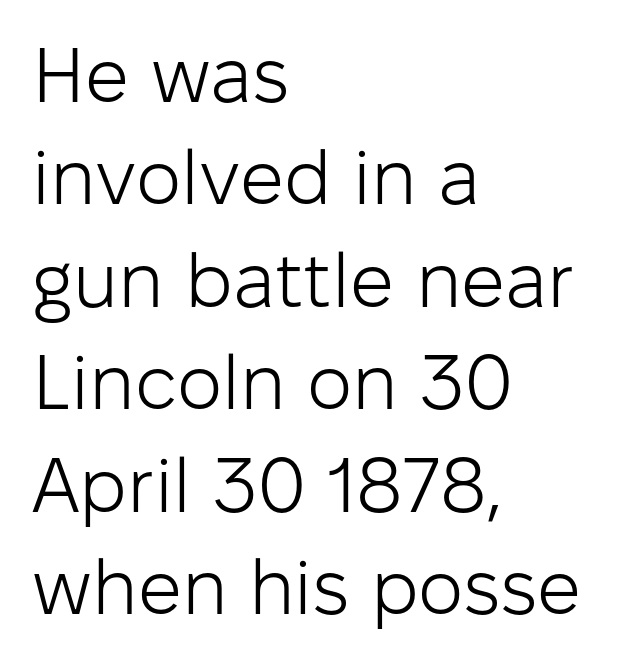
In terms of letterspacing, this is plain default setting. The passage shown is not underscored anywhere. Leading: standard. Typographically, this falls in the sans-serif category. Where is the straight margin? On the left. Compared with a typical body face, this is equally light or lighter still.
